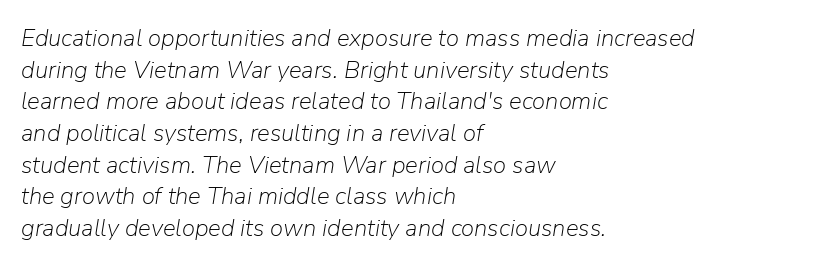
{"italic": "yes", "lean": "right", "slant_degrees": 9, "bold": "no", "underline": "no", "align": "left", "line_spacing": "normal", "line_spacing_ratio": 1.32, "letter_spacing": "normal", "letter_spacing_em": 0.0, "glyph_px": 24}
